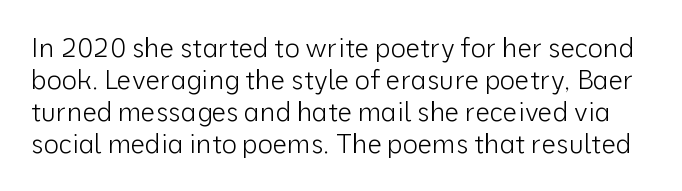
Q: Is the text bold? A: No.
Q: Is the text italic (slanted)? A: No, it is upright.
Q: Is the text underlined? A: No.
Q: Is the spacing between letters normal or unusually wide? A: Normal.
